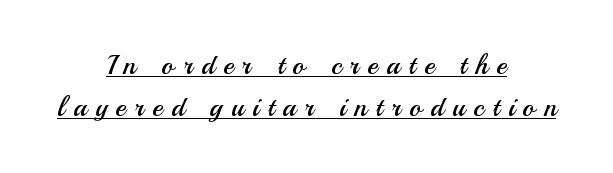
The image shows 28 px regular-weight sans-serif type; set centered, normal line spacing (1.51x), unusually wide letter spacing (+0.31 em), underlined; medium stroke contrast and a small x-height.
